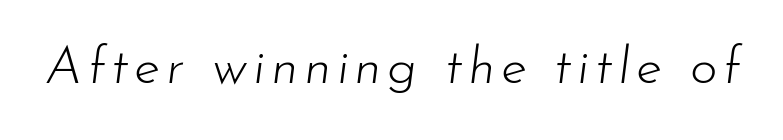
Any mark beneath the type? The region is blank. The rendering uses natural spacing where letterforms have individual widths. Think standard paragraph weight, or any step lighter than that. Compared with ordinary roman type, these characters are visibly tilted.
